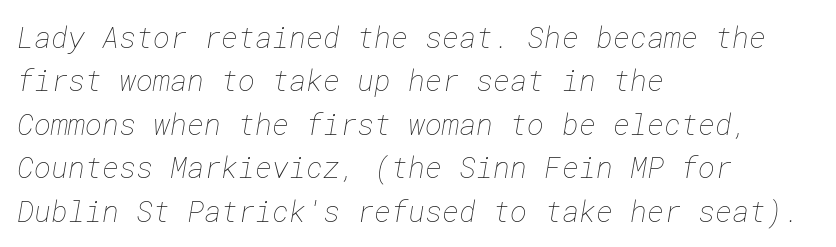
Q: Is the text bold? A: No.
Q: Is the text underlined? A: No.
Q: How is the paragraph aligned? A: Left-aligned.
Q: Is the spacing between letters normal or unusually wide? A: Normal.
Q: Is the spacing between lines tight, normal or loose? A: Normal.
Q: Width (condensed, normal, or wide)? A: Normal.
Q: Stroke contrast? A: Low.
Q: x-height? A: Medium.
